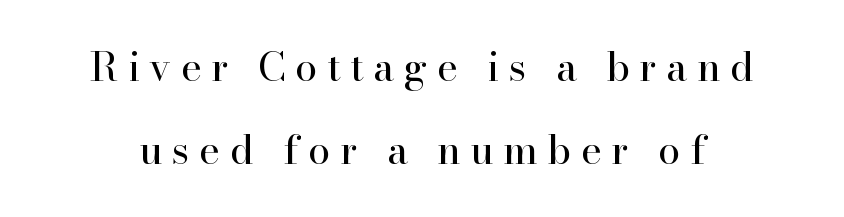
{"serif": "yes", "italic": "no", "bold": "no", "weight": "regular", "width": "normal", "stroke_contrast": "high", "x_height": "small", "monospaced": "no", "underline": "no", "line_spacing": "loose", "line_spacing_ratio": 2.08, "letter_spacing": "wide", "letter_spacing_em": 0.24, "glyph_px": 40}
